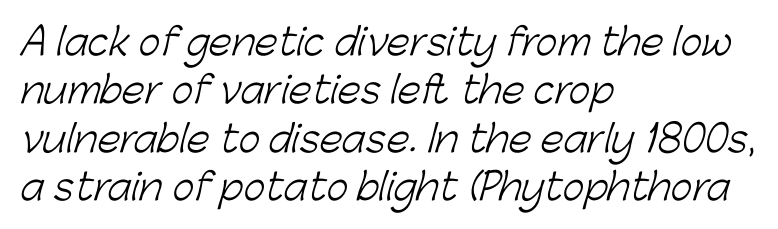
The image shows 37 px light sans-serif type; set left-aligned, normal line spacing (1.31x), normal letter spacing, not underlined; low stroke contrast and a medium x-height.
